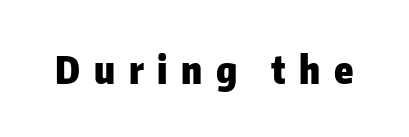
Q: Is the text bold? A: Yes.
Q: Is the text italic (slanted)? A: No, it is upright.
Q: Is the typeface a serif or a sans-serif typeface? A: Sans-serif.
Q: Is the text underlined? A: No.
Q: Is the spacing between letters normal or unusually wide? A: Unusually wide.
Q: Width (condensed, normal, or wide)? A: Normal.
Q: Stroke contrast? A: Low.
Q: x-height? A: Medium.
Q: Monospaced? A: No.
